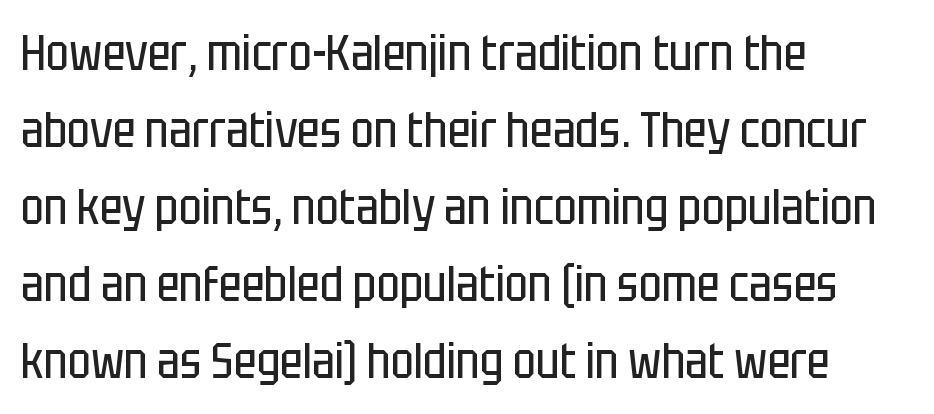
Q: Is the text bold? A: No.
Q: Is the text italic (slanted)? A: No, it is upright.
Q: Is the typeface a serif or a sans-serif typeface? A: Sans-serif.
Q: Is the text underlined? A: No.
Q: How is the paragraph aligned? A: Left-aligned.
Q: Is the spacing between letters normal or unusually wide? A: Normal.
Q: Is the spacing between lines tight, normal or loose? A: Normal.
Q: Width (condensed, normal, or wide)? A: Condensed.
Q: Stroke contrast? A: Low.
Q: x-height? A: Large.
Q: Monospaced? A: No.
